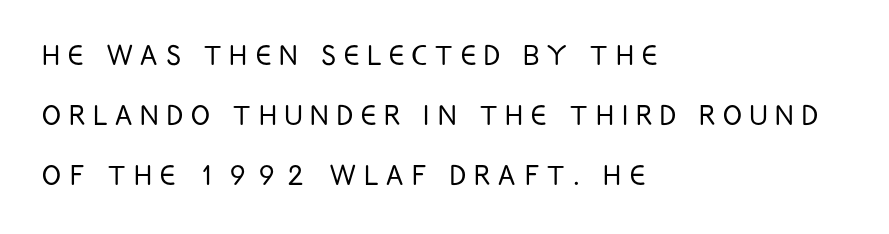
Q: Is the text bold? A: No.
Q: Is the text italic (slanted)? A: No, it is upright.
Q: Is the typeface a serif or a sans-serif typeface? A: Sans-serif.
Q: Is the text underlined? A: No.
Q: How is the paragraph aligned? A: Left-aligned.
Q: Is the spacing between letters normal or unusually wide? A: Unusually wide.
Q: Width (condensed, normal, or wide)? A: Condensed.
Q: Stroke contrast? A: Low.
Q: x-height? A: Large.
Q: Monospaced? A: No.
